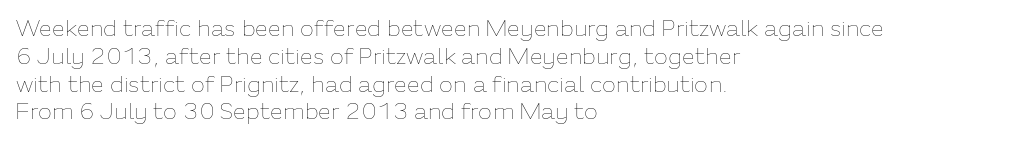
The image shows 23 px text type, upright; set left-aligned, line spacing 1.21x, normal letter spacing, not underlined.
